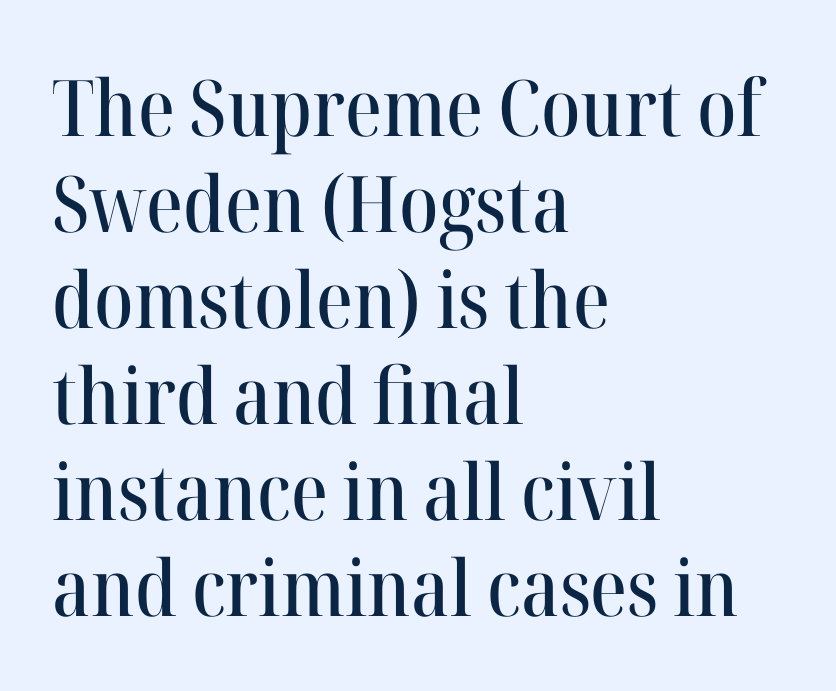
Clear beneath every line of the passage. Yep, those are serifs on the letters. This sample uses plain, unmodified letter spacing. Here the designer chose a conventional face with non-uniform glyph widths.
